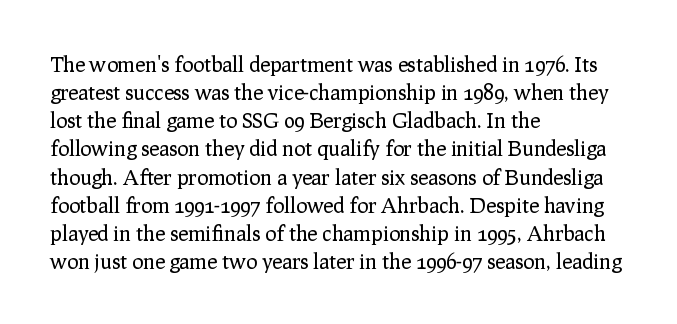
Q: Is the text bold? A: No.
Q: Is the text italic (slanted)? A: No, it is upright.
Q: Is the text underlined? A: No.
Q: How is the paragraph aligned? A: Left-aligned.
Q: Is the spacing between letters normal or unusually wide? A: Normal.
Q: Is the spacing between lines tight, normal or loose? A: Normal.
